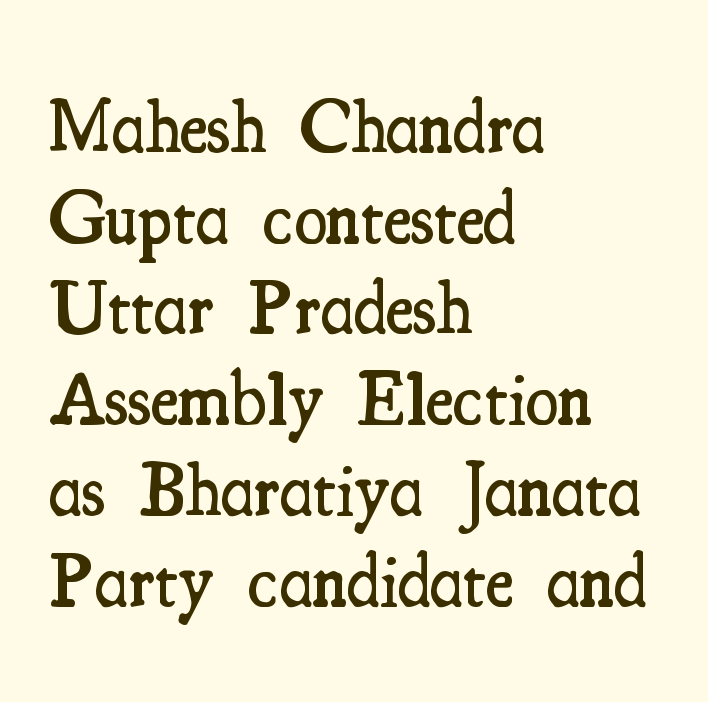
Style check: upright. Underlining? Definitely not there. The face used here is proportionally spaced, like ordinary book or web type. The text block is weighted toward the left margin, trailing off unevenly rightward. Note: serifs present on the glyphs.
